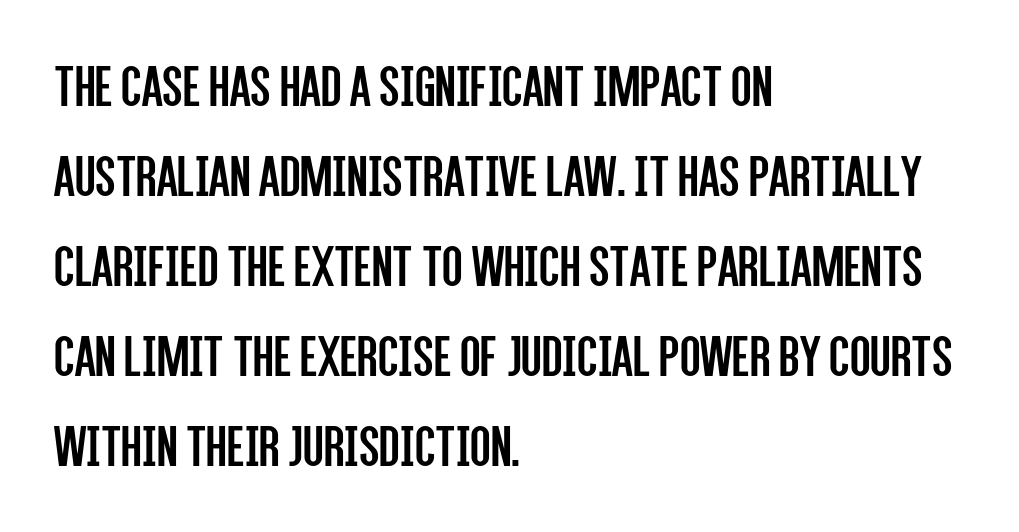
Each stroke keeps to a modest, everyday thickness or less. Serif or sans? Sans — the stroke terminals are bare. Characters remain perfectly vertical along every line. The tracking reads as untouched default to a designer's eye. The glyphs are unaccompanied by any horizontal stroke below them. Character widths vary here, with narrow letters taking less room than wide ones.
